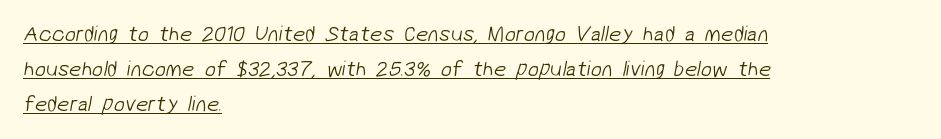
{"bold": "no", "underline": "yes", "align": "left", "line_spacing": "normal", "line_spacing_ratio": 1.59, "letter_spacing": "normal", "letter_spacing_em": 0.0, "glyph_px": 22}
